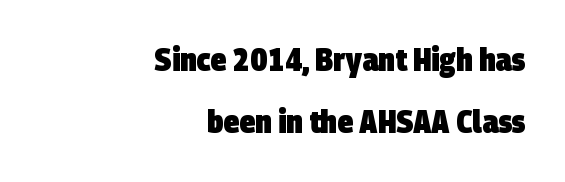
The image shows 32 px heavy, condensed sans-serif type; set right-aligned, loose line spacing (1.95x), normal letter spacing, not underlined; low stroke contrast and a large x-height.
